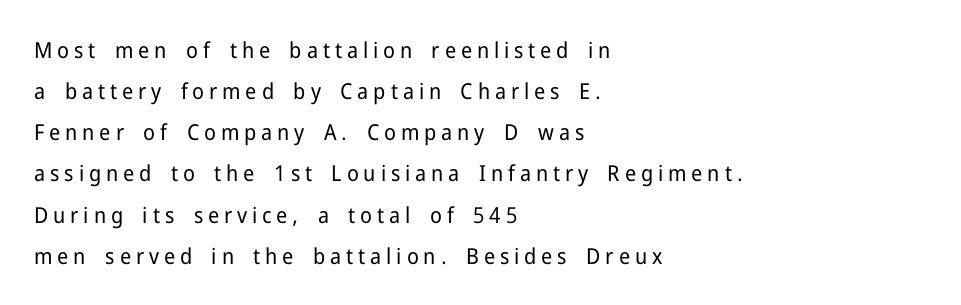
Compared with a centered layout, this one pins lines to the left instead. Look at the tracking — it's clearly loosened, letters drifting apart. The glyphs are unaccompanied by any horizontal stroke below them. Does the lettering tilt? It doesn't — this is upright. The letterforms sit at book weight or below.
